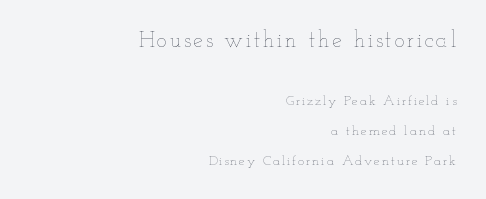
Q: Is the text bold? A: No.
Q: Is the text italic (slanted)? A: No, it is upright.
Q: Is the text underlined? A: No.
Q: How is the paragraph aligned? A: Right-aligned.
Q: Is the spacing between lines tight, normal or loose? A: Loose.
Q: Which block of text is set in a larger size, the first (top) or the second (bottom)? A: The first (top) one.
